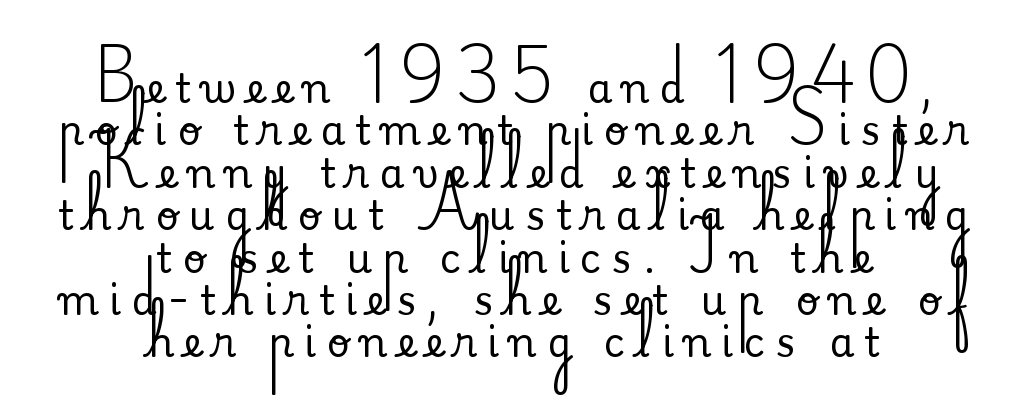
Every row of glyphs is offset so its center matches the block's center. The glyphs in this specimen are seriffed. Just letters on the line, the space beneath them empty. What stands out about the letter spacing? Its width — letters are far apart.
